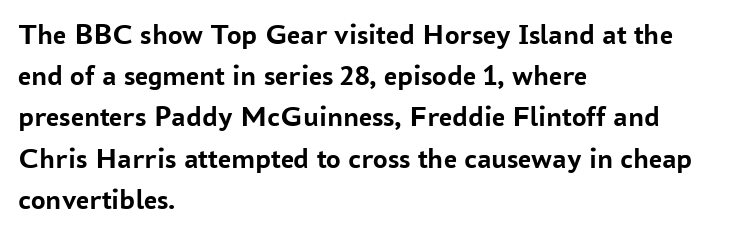
{"serif": "no", "italic": "no", "bold": "yes", "weight": "semibold", "width": "normal", "stroke_contrast": "low", "x_height": "medium", "monospaced": "no", "underline": "no", "align": "left", "line_spacing": "normal", "line_spacing_ratio": 1.42, "letter_spacing": "normal", "letter_spacing_em": 0.0, "glyph_px": 29}
